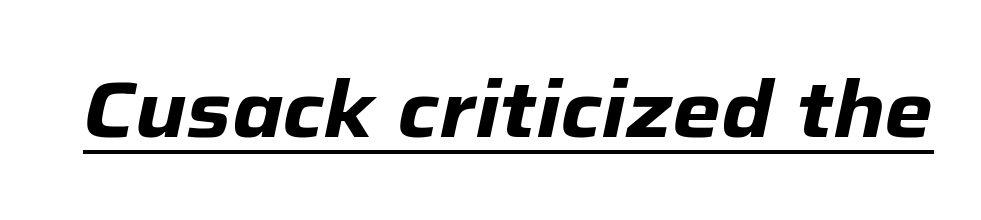
The image shows 78 px heavy type, italic (leaning right); set normal letter spacing, underlined; low stroke contrast and a medium x-height.
